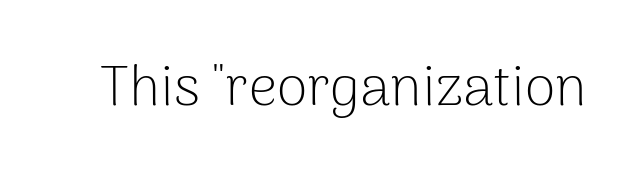
Each letter keeps its own natural width here, so spacing adapts to shape. Type style note: lacks serifs. Designer's note — italics off, roman on. This rendering leaves character spacing at its baseline value. The letters look calm and open, with moderate or lighter stems.
